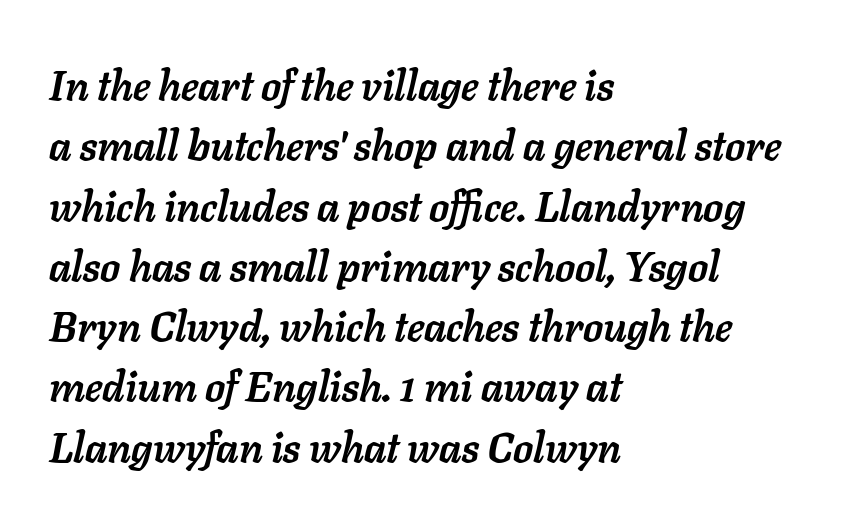
The image shows 41 px semibold type, italic (leaning right); set left-aligned, normal line spacing (1.47x), normal letter spacing, not underlined; low stroke contrast and a medium x-height.
